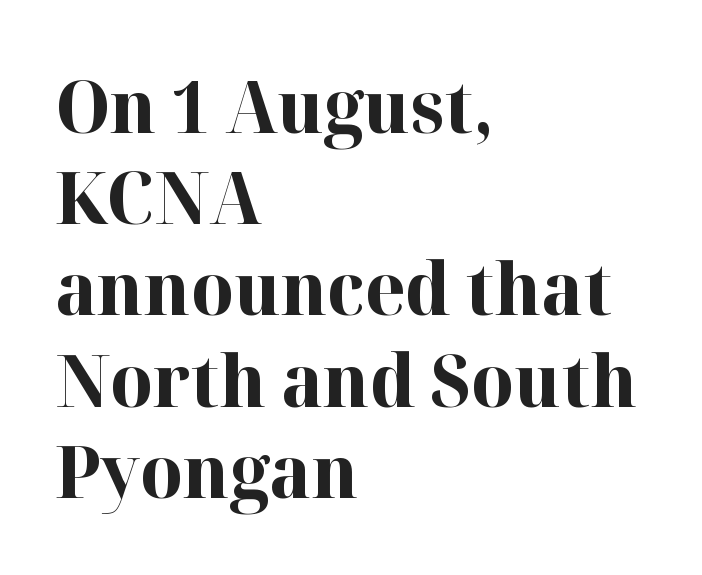
The image shows 73 px bold serif type, upright; set left-aligned, normal line spacing (1.25x), normal letter spacing, not underlined; high stroke contrast and a medium x-height.
